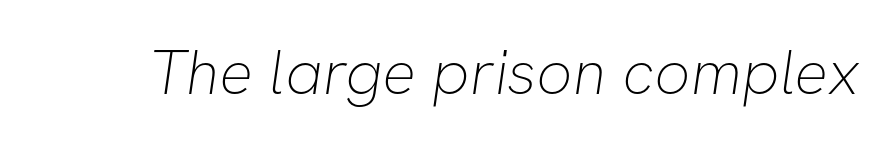
Q: Is the text bold? A: No.
Q: Is the typeface a serif or a sans-serif typeface? A: Sans-serif.
Q: Is the text underlined? A: No.
Q: Is the spacing between letters normal or unusually wide? A: Normal.
Q: Width (condensed, normal, or wide)? A: Normal.
Q: Stroke contrast? A: Low.
Q: x-height? A: Medium.
Q: Monospaced? A: No.
